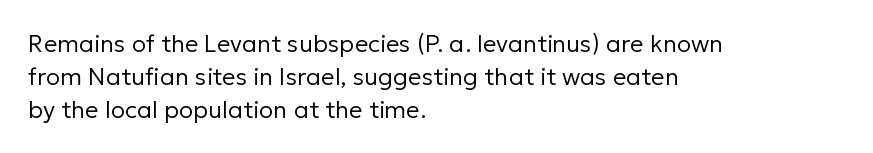
The image shows 24 px text type, upright; set left-aligned, normal line spacing (1.37x), normal letter spacing, not underlined.
